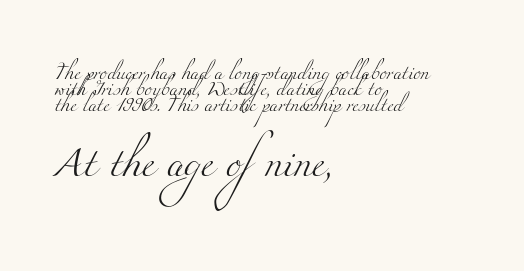
Whoever set this chose condensed vertical rhythm over breathing room. The strokes are not fattened; the text isn't bold. Here the designer chose a conventional face with non-uniform glyph widths.
